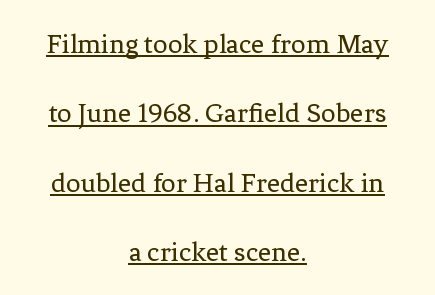
Q: Is the text bold? A: No.
Q: Is the text italic (slanted)? A: No, it is upright.
Q: Is the typeface a serif or a sans-serif typeface? A: Serif.
Q: Is the text underlined? A: Yes.
Q: How is the paragraph aligned? A: Centered.
Q: Is the spacing between letters normal or unusually wide? A: Normal.
Q: Is the spacing between lines tight, normal or loose? A: Loose.
Q: Width (condensed, normal, or wide)? A: Normal.
Q: Stroke contrast? A: Low.
Q: x-height? A: Medium.
Q: Monospaced? A: No.
